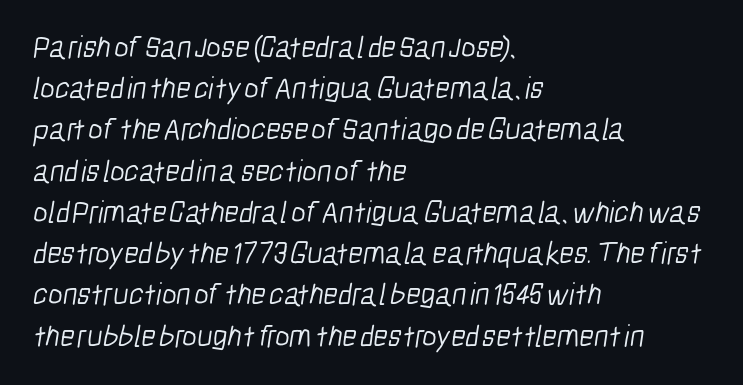
The tracking reads as untouched default to a designer's eye. The passage shown is typed in a proportional face where columns would drift. Only glyphs here, with clear space below each row. Stem width sits at or under what a default text font uses.
